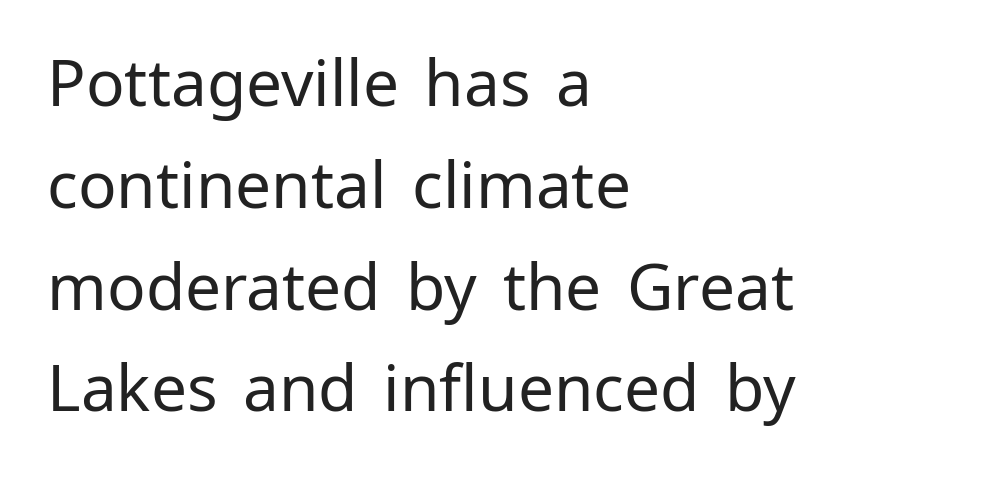
Q: Is the text bold? A: No.
Q: Is the text italic (slanted)? A: No, it is upright.
Q: Is the typeface a serif or a sans-serif typeface? A: Sans-serif.
Q: Is the text underlined? A: No.
Q: How is the paragraph aligned? A: Left-aligned.
Q: Is the spacing between letters normal or unusually wide? A: Normal.
Q: Is the spacing between lines tight, normal or loose? A: Normal.
Q: Width (condensed, normal, or wide)? A: Normal.
Q: Stroke contrast? A: Low.
Q: x-height? A: Medium.
Q: Monospaced? A: No.
